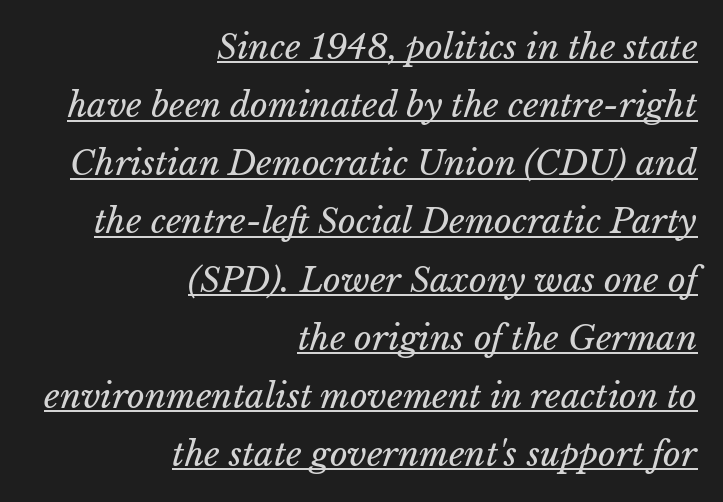
The image shows 34 px regular-weight type, italic (leaning right); set right-aligned, line spacing 1.71x, normal letter spacing, underlined; low stroke contrast and a medium x-height.
